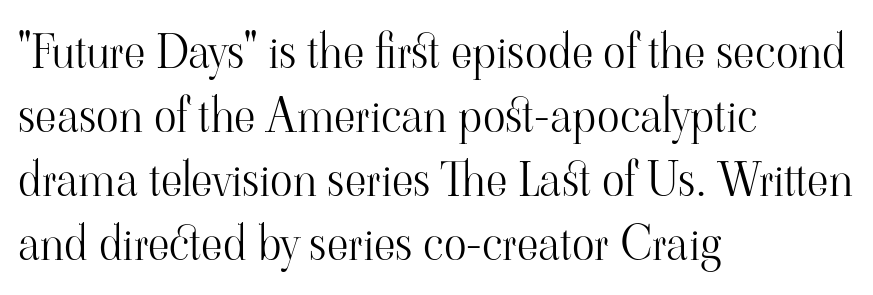
{"serif": "yes", "italic": "no", "bold": "no", "weight": "light", "width": "normal", "stroke_contrast": "high", "x_height": "small", "monospaced": "no", "underline": "no", "align": "left", "line_spacing": "normal", "line_spacing_ratio": 1.36, "letter_spacing": "normal", "letter_spacing_em": 0.0, "glyph_px": 47}
